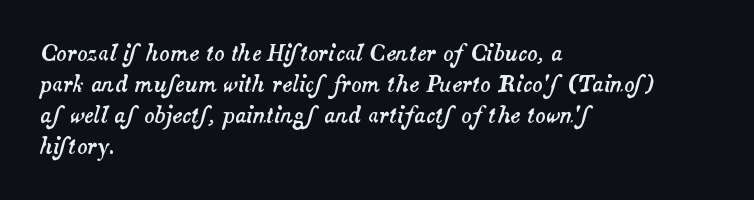
{"italic": "yes", "lean": "right", "slant_degrees": 14, "underline": "no", "align": "left", "line_spacing": "normal", "line_spacing_ratio": 1.48, "letter_spacing": "normal", "letter_spacing_em": 0.0, "glyph_px": 21}
